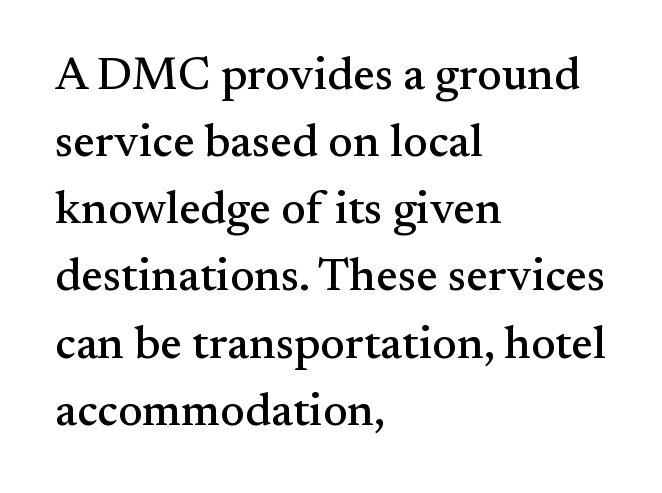
{"serif": "yes", "italic": "no", "width": "normal", "stroke_contrast": "medium", "x_height": "small", "monospaced": "no", "underline": "no", "align": "left", "line_spacing": "normal", "line_spacing_ratio": 1.46, "letter_spacing": "normal", "letter_spacing_em": 0.0, "glyph_px": 46}
